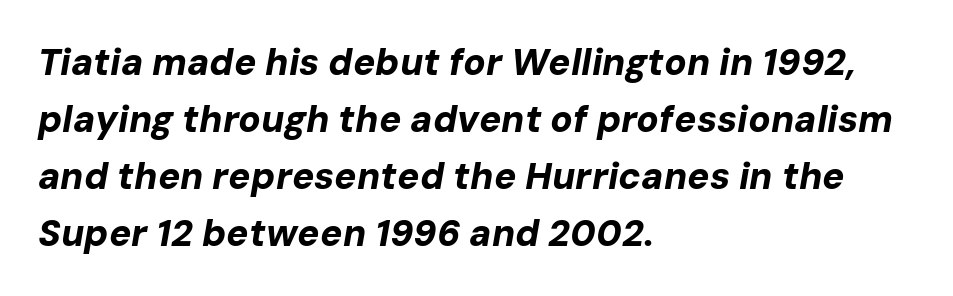
Does extra space separate the letters? No, they use regular spacing. The font is running at its bold setting. Baseline-to-baseline distance is the conventional proportion of letter height. You could not count columns in this text — the font is proportionally spaced. Underline: absent.
